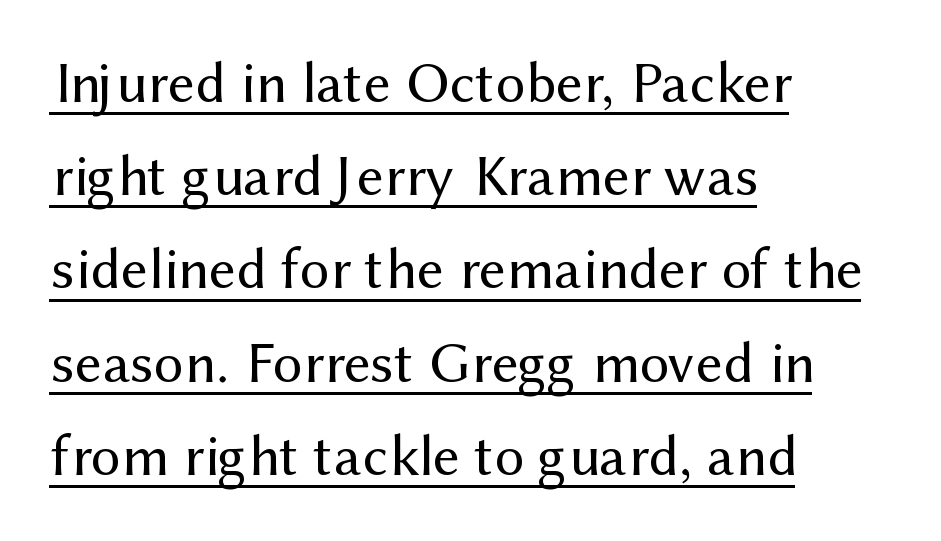
Q: Is the text bold? A: No.
Q: Is the text italic (slanted)? A: No, it is upright.
Q: Is the typeface a serif or a sans-serif typeface? A: Sans-serif.
Q: Is the text underlined? A: Yes.
Q: How is the paragraph aligned? A: Left-aligned.
Q: Is the spacing between letters normal or unusually wide? A: Normal.
Q: Is the spacing between lines tight, normal or loose? A: Normal.
Q: Width (condensed, normal, or wide)? A: Normal.
Q: Stroke contrast? A: Medium.
Q: x-height? A: Medium.
Q: Monospaced? A: No.
